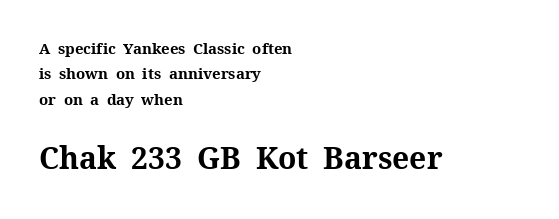
The image shows 30 px bold serif type, upright; set left-aligned, normal line spacing (1.7x), normal letter spacing, not underlined; the second (bottom) block is 2.0x larger; medium stroke contrast and a medium x-height.
